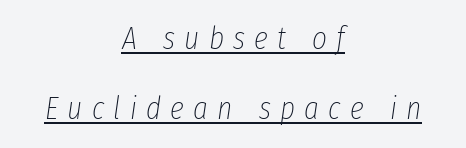
This is not heavy type; no bold has been used. This rendering widens character spacing well past its baseline value. Character widths vary here, with narrow letters taking less room than wide ones. Every row of glyphs is offset so its center matches the block's center. Leading: increased. Yep, that's italic — everything's leaning.
